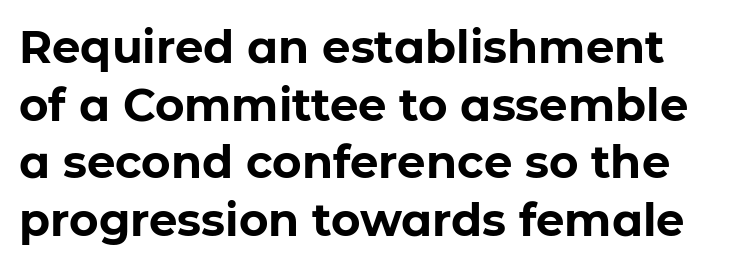
I'd describe the lettering as bold — thick and assertive. The font family rendered here belongs to the sans-serif group. Think of a printed novel: that variable character pitch is what you see here. Successive baselines arrive at the customary interval. These lines keep a tight, regular rhythm from letter to letter.
